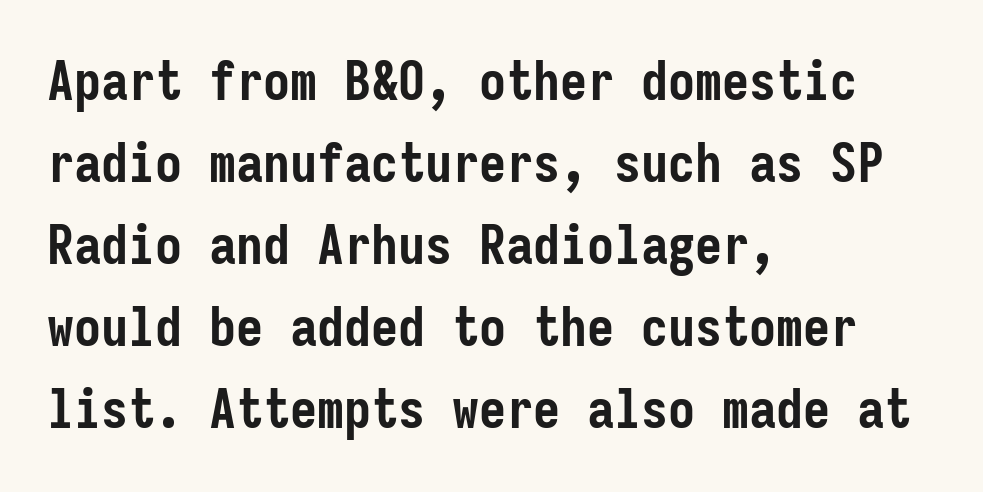
The image shows 54 px semibold, condensed sans-serif type, upright, monospaced; set left-aligned, normal line spacing (1.52x), normal letter spacing, not underlined; low stroke contrast and a medium x-height.
